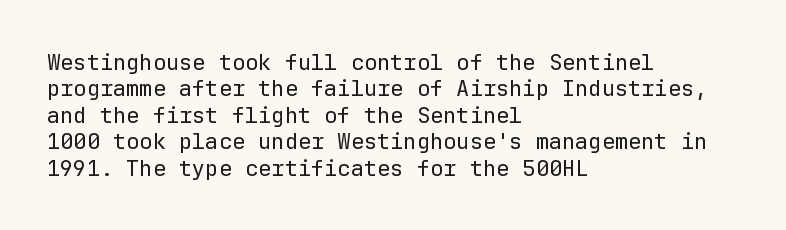
{"italic": "no", "bold": "no", "underline": "no", "align": "left", "line_spacing_ratio": 1.2, "letter_spacing": "normal", "letter_spacing_em": 0.0, "glyph_px": 22}
